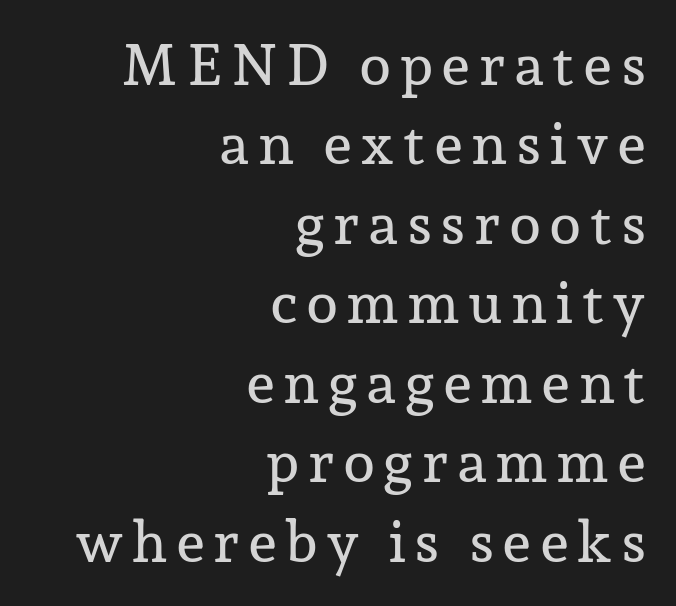
The image shows 58 px serif type, upright; set right-aligned, normal line spacing (1.37x), not underlined; low stroke contrast and a medium x-height.
